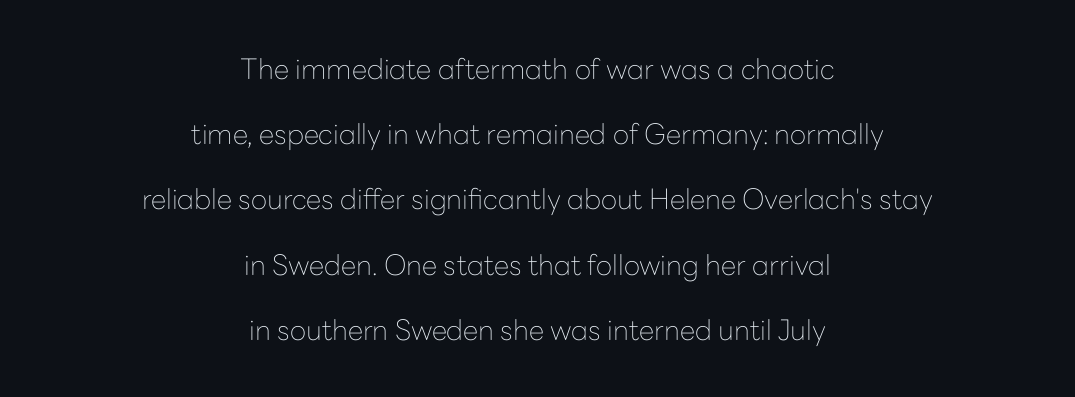
Q: Is the text bold? A: No.
Q: Is the text italic (slanted)? A: No, it is upright.
Q: Is the typeface a serif or a sans-serif typeface? A: Sans-serif.
Q: Is the text underlined? A: No.
Q: How is the paragraph aligned? A: Centered.
Q: Is the spacing between letters normal or unusually wide? A: Normal.
Q: Is the spacing between lines tight, normal or loose? A: Loose.
Q: Width (condensed, normal, or wide)? A: Normal.
Q: Stroke contrast? A: Low.
Q: x-height? A: Medium.
Q: Monospaced? A: No.
